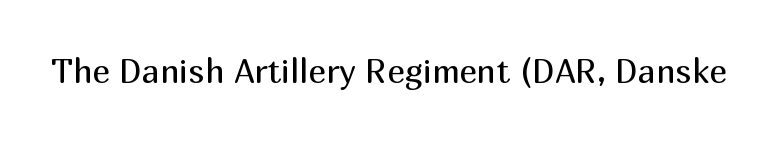
The image shows 33 px regular-weight sans-serif type, upright; set normal letter spacing, not underlined; medium stroke contrast and a medium x-height.
